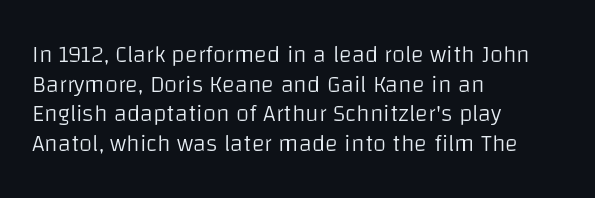
The image shows 24 px text type, upright; set left-aligned, line spacing 1.23x, normal letter spacing, not underlined.
